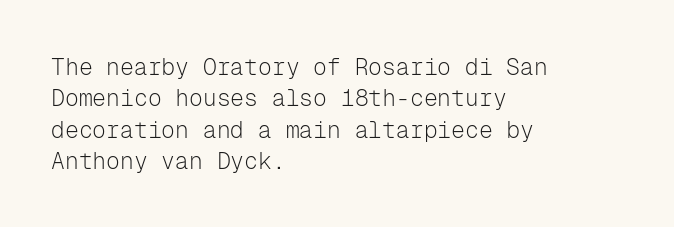
One glance says typical: line gaps are just what's usual. What stands out about the letter spacing? Nothing — it is the standard amount. This reads as an unemphasized weight, regular at the heaviest. The text block is weighted toward the left margin, trailing off unevenly rightward. Descender tails drop into unmarked territory. The specimen reads as upright at a glance.
